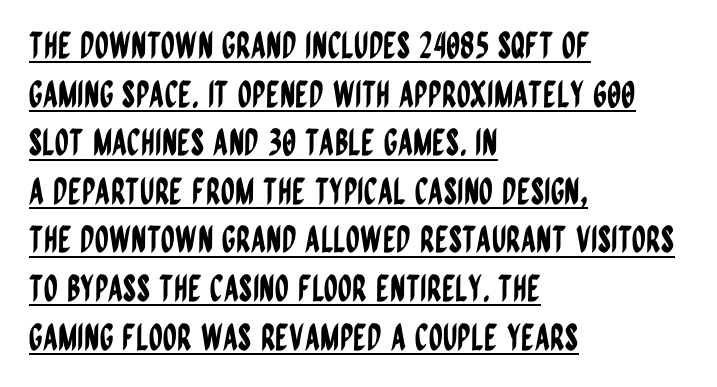
The image shows 36 px condensed sans-serif type, upright; set left-aligned, normal line spacing (1.35x), normal letter spacing, underlined; low stroke contrast and a large x-height.
